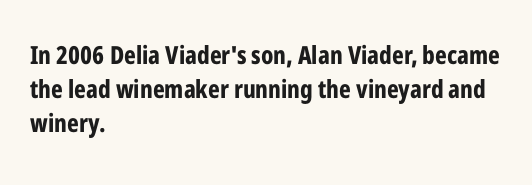
The image shows 25 px bold type, upright; set left-aligned, normal line spacing (1.37x), normal letter spacing, not underlined.
